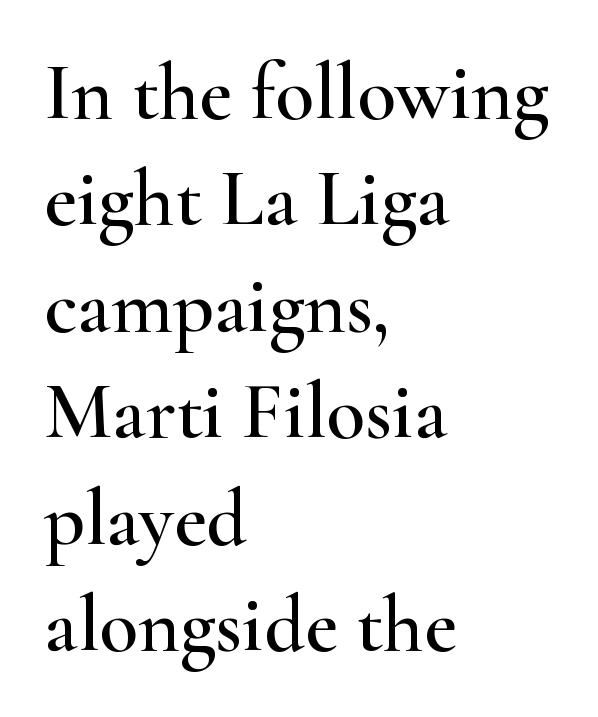
Looks like regular typesetting: each glyph gets only the width it needs. The face used here is seriffed, in the tradition of book romans. A student would call this left alignment; a typographer would say flush left, rag right. Check under the words: just untouched page. A normal amount of white space separates one row of letters from the next.
